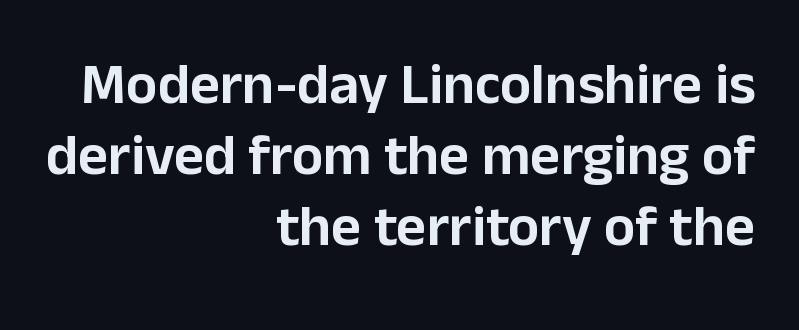
{"serif": "no", "italic": "no", "width": "normal", "stroke_contrast": "low", "x_height": "medium", "monospaced": "no", "underline": "no", "align": "right", "line_spacing_ratio": 1.22, "letter_spacing": "normal", "letter_spacing_em": 0.0, "glyph_px": 58}
